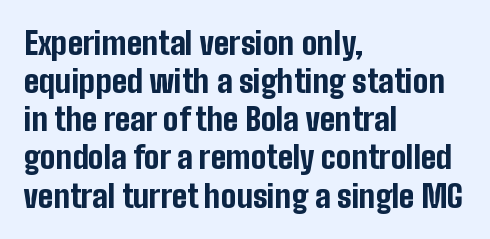
The image shows 31 px bold, condensed sans-serif type, upright; set left-aligned, line spacing 1.23x, normal letter spacing, not underlined; low stroke contrast and a medium x-height.
